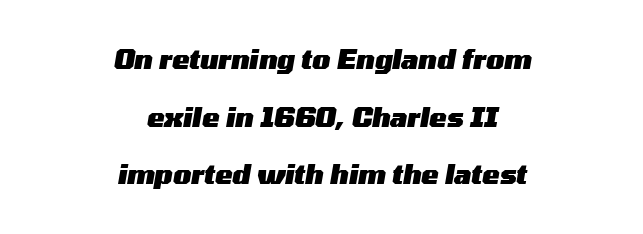
Q: Is the text bold? A: Yes.
Q: Is the text italic (slanted)? A: Yes, it leans right by about 10 degrees.
Q: Is the text underlined? A: No.
Q: How is the paragraph aligned? A: Centered.
Q: Is the spacing between letters normal or unusually wide? A: Normal.
Q: Is the spacing between lines tight, normal or loose? A: Loose.
